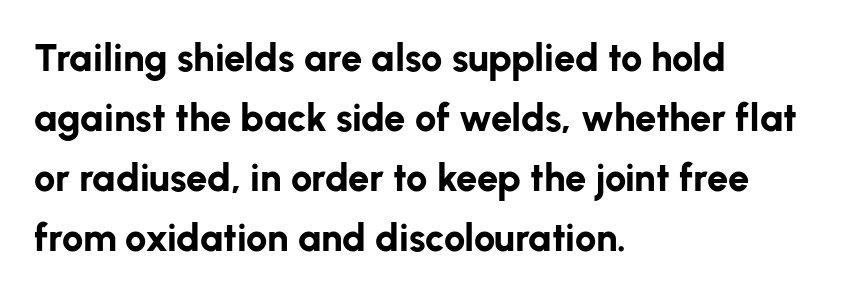
{"serif": "no", "italic": "no", "bold": "yes", "weight": "bold", "width": "normal", "stroke_contrast": "low", "x_height": "medium", "monospaced": "no", "underline": "no", "align": "left", "line_spacing": "normal", "line_spacing_ratio": 1.58, "letter_spacing": "normal", "letter_spacing_em": 0.0, "glyph_px": 38}
